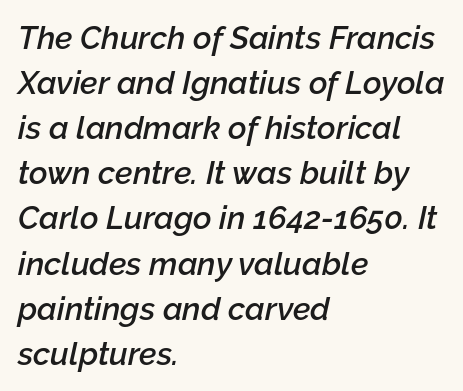
The image shows 32 px semibold type, italic (leaning right); set left-aligned, normal line spacing (1.41x), normal letter spacing, not underlined; low stroke contrast and a medium x-height.
